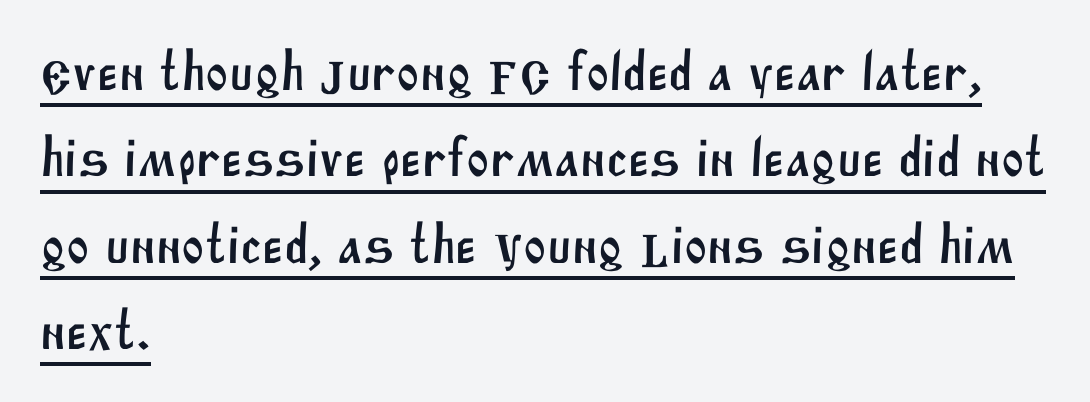
The image shows 55 px sans-serif type; set left-aligned, normal line spacing (1.57x), normal letter spacing, underlined; medium stroke contrast and a large x-height.
